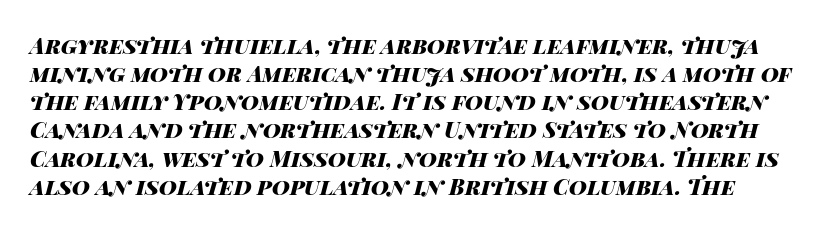
Q: Is the text bold? A: Yes.
Q: Is the text italic (slanted)? A: Yes, it leans right by about 14 degrees.
Q: Is the text underlined? A: No.
Q: Is the spacing between letters normal or unusually wide? A: Normal.
Q: Is the spacing between lines tight, normal or loose? A: Normal.
